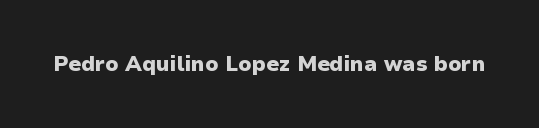
Q: Is the text bold? A: Yes.
Q: Is the text italic (slanted)? A: No, it is upright.
Q: Is the text underlined? A: No.
Q: Is the spacing between letters normal or unusually wide? A: Normal.
